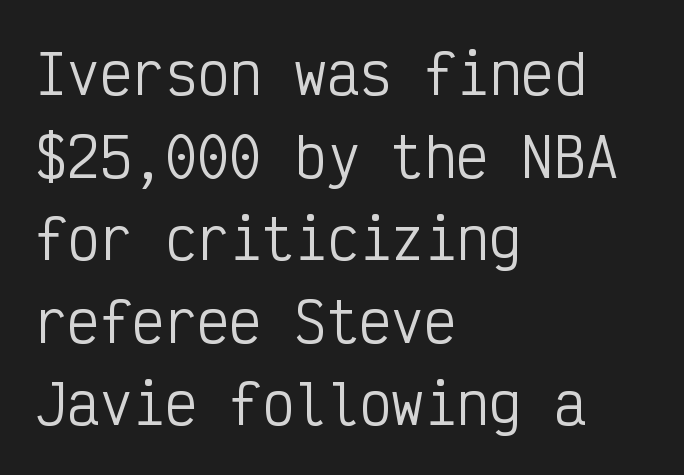
The compositor pushed each line to the left boundary. The gaps between neighbouring characters are ordinary and unremarkable. The weight tops out at a normal text grade. Decoration check: the copy has no underline.
